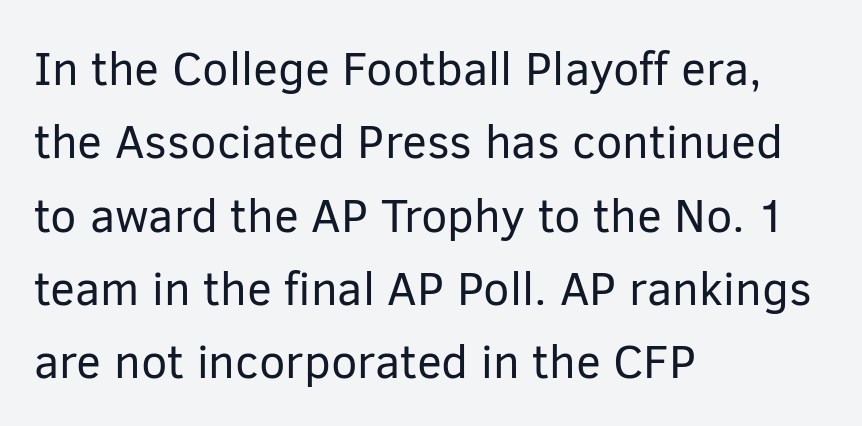
Q: Is the text bold? A: No.
Q: Is the text italic (slanted)? A: No, it is upright.
Q: Is the typeface a serif or a sans-serif typeface? A: Sans-serif.
Q: Is the text underlined? A: No.
Q: How is the paragraph aligned? A: Left-aligned.
Q: Is the spacing between letters normal or unusually wide? A: Normal.
Q: Is the spacing between lines tight, normal or loose? A: Normal.
Q: Width (condensed, normal, or wide)? A: Normal.
Q: Stroke contrast? A: Low.
Q: x-height? A: Medium.
Q: Monospaced? A: No.
